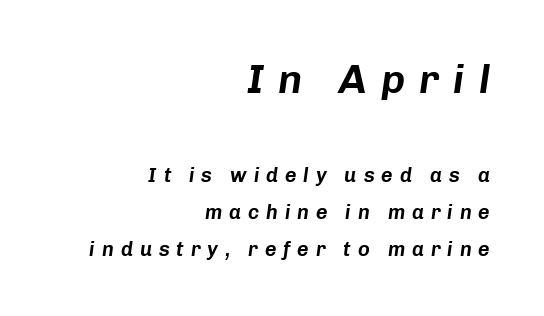
The image shows 41 px text type, italic (leaning right); set right-aligned, line spacing 1.86x, unusually wide letter spacing (+0.34 em), not underlined; the first (top) block is 2.05x larger; low stroke contrast and a medium x-height.
